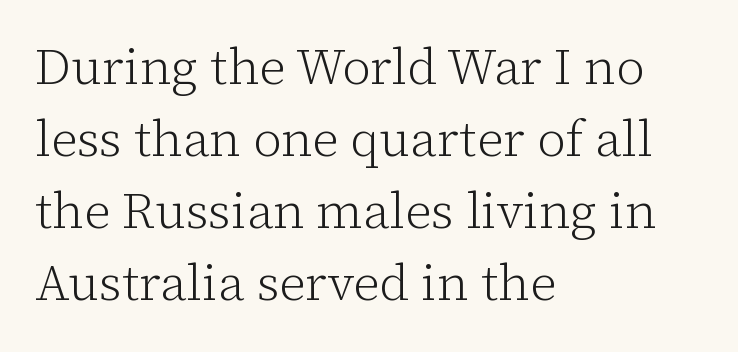
Q: Is the text bold? A: No.
Q: Is the text italic (slanted)? A: No, it is upright.
Q: Is the typeface a serif or a sans-serif typeface? A: Serif.
Q: Is the text underlined? A: No.
Q: How is the paragraph aligned? A: Left-aligned.
Q: Is the spacing between letters normal or unusually wide? A: Normal.
Q: Is the spacing between lines tight, normal or loose? A: Normal.
Q: Width (condensed, normal, or wide)? A: Normal.
Q: Stroke contrast? A: Low.
Q: x-height? A: Medium.
Q: Monospaced? A: No.
